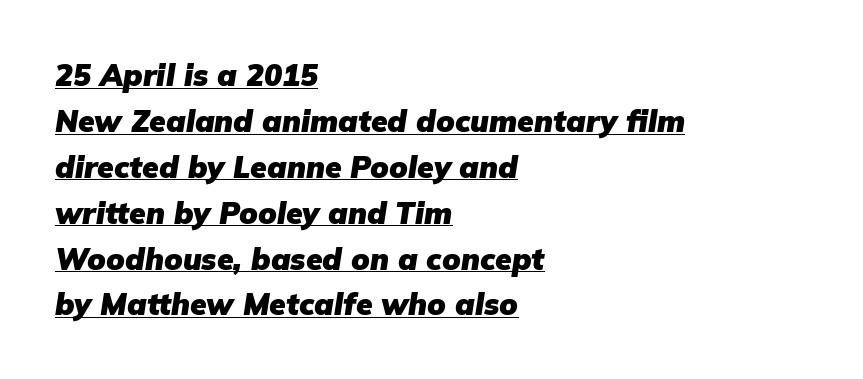
The image shows 30 px heavy type, italic (leaning right); set left-aligned, normal line spacing (1.53x), normal letter spacing, underlined; low stroke contrast and a medium x-height.
